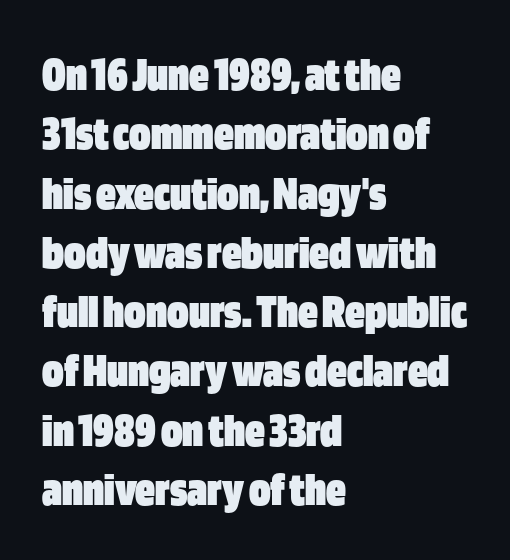
{"serif": "no", "italic": "no", "bold": "yes", "weight": "heavy", "width": "condensed", "stroke_contrast": "low", "x_height": "large", "monospaced": "no", "underline": "no", "align": "left", "line_spacing_ratio": 1.21, "letter_spacing": "normal", "letter_spacing_em": 0.0, "glyph_px": 49}
